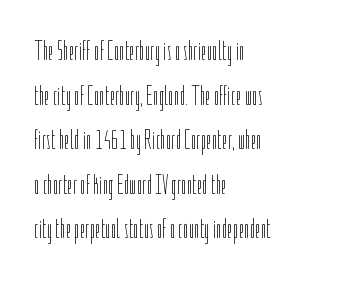
Q: Is the text bold? A: No.
Q: Is the text italic (slanted)? A: No, it is upright.
Q: Is the text underlined? A: No.
Q: How is the paragraph aligned? A: Left-aligned.
Q: Is the spacing between letters normal or unusually wide? A: Normal.
Q: Is the spacing between lines tight, normal or loose? A: Normal.
Q: Width (condensed, normal, or wide)? A: Condensed.
Q: Stroke contrast? A: Low.
Q: x-height? A: Medium.
Q: Monospaced? A: No.
